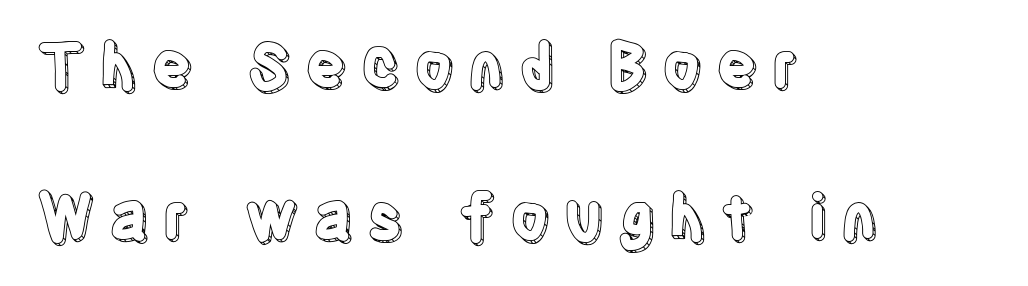
Just letters on the line, the space beneath them empty. These lines are rendered in a variable-pitch font. Caption: expanded tracking, letters set apart. Every row of glyphs begins at an identical x-position on the left. Successive baselines arrive slowly, with a big drop between each.
